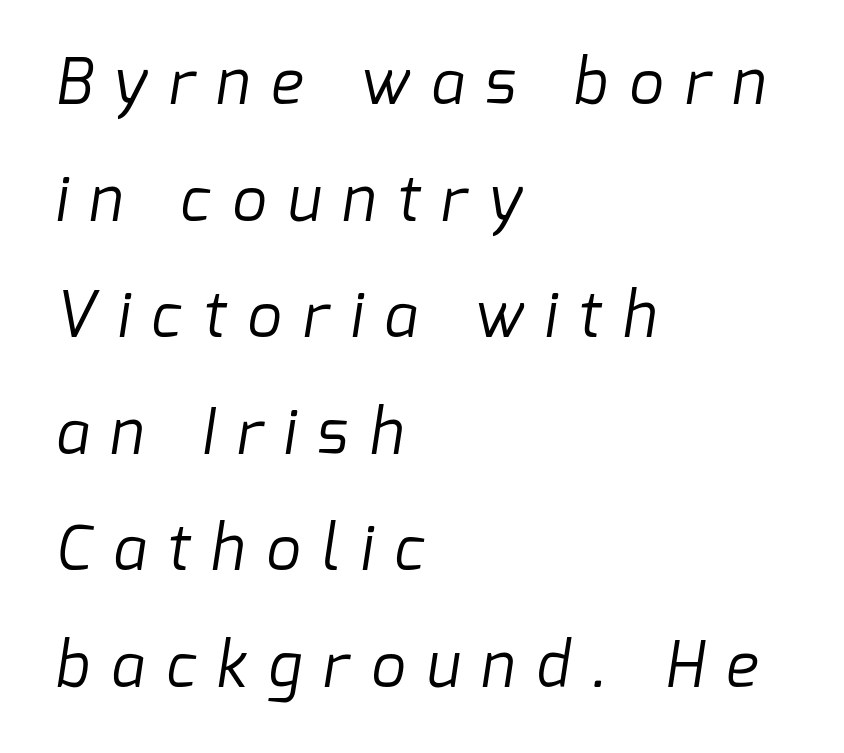
Q: Is the text bold? A: No.
Q: Is the typeface a serif or a sans-serif typeface? A: Sans-serif.
Q: Is the text underlined? A: No.
Q: How is the paragraph aligned? A: Left-aligned.
Q: Is the spacing between letters normal or unusually wide? A: Unusually wide.
Q: Is the spacing between lines tight, normal or loose? A: Loose.
Q: Width (condensed, normal, or wide)? A: Normal.
Q: Stroke contrast? A: Low.
Q: x-height? A: Medium.
Q: Monospaced? A: No.
